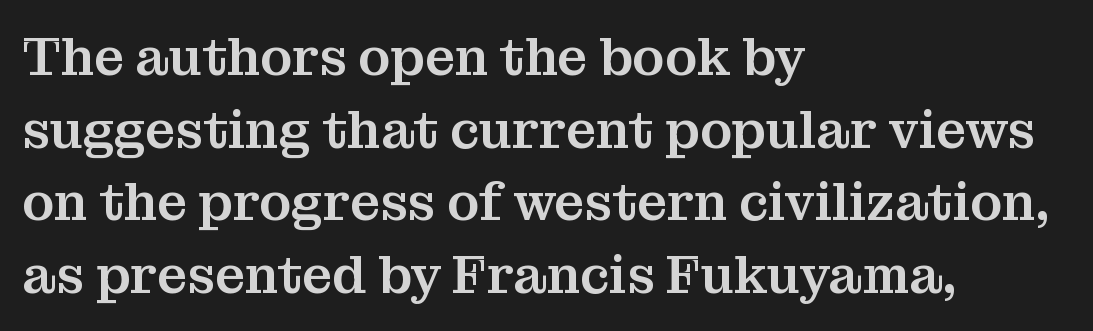
The image shows 53 px serif type, upright; set left-aligned, normal line spacing (1.37x), normal letter spacing, not underlined; medium stroke contrast and a medium x-height.
